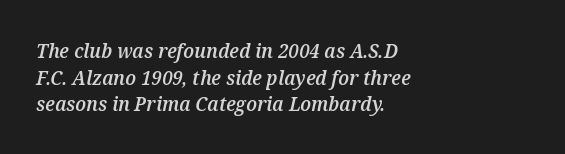
Q: Is the text bold? A: Semi-bold.
Q: Is the text italic (slanted)? A: Yes, it leans right by about 12 degrees.
Q: Is the text underlined? A: No.
Q: How is the paragraph aligned? A: Left-aligned.
Q: Is the spacing between letters normal or unusually wide? A: Normal.
Q: Is the spacing between lines tight, normal or loose? A: Normal.
